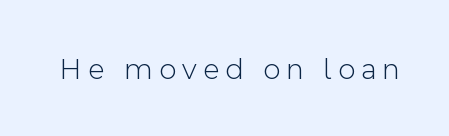
The image shows 30 px light sans-serif type, upright; set unusually wide letter spacing (+0.21 em), not underlined; a medium x-height.
